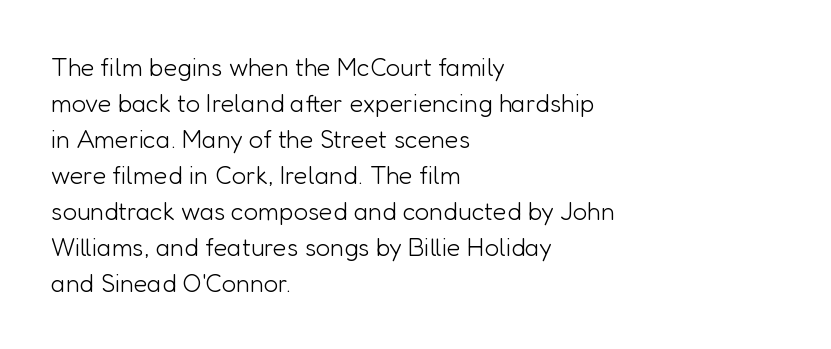
Q: Is the text bold? A: No.
Q: Is the text italic (slanted)? A: No, it is upright.
Q: Is the text underlined? A: No.
Q: How is the paragraph aligned? A: Left-aligned.
Q: Is the spacing between letters normal or unusually wide? A: Normal.
Q: Is the spacing between lines tight, normal or loose? A: Normal.
